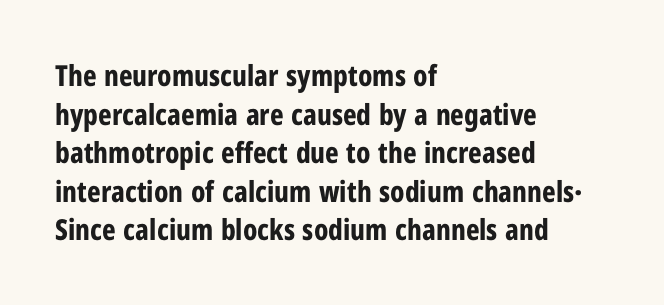
Q: Is the text bold? A: Yes.
Q: Is the text italic (slanted)? A: No, it is upright.
Q: Is the typeface a serif or a sans-serif typeface? A: Sans-serif.
Q: Is the text underlined? A: No.
Q: How is the paragraph aligned? A: Left-aligned.
Q: Is the spacing between letters normal or unusually wide? A: Normal.
Q: Is the spacing between lines tight, normal or loose? A: Normal.
Q: Width (condensed, normal, or wide)? A: Condensed.
Q: Stroke contrast? A: Low.
Q: x-height? A: Medium.
Q: Monospaced? A: No.
